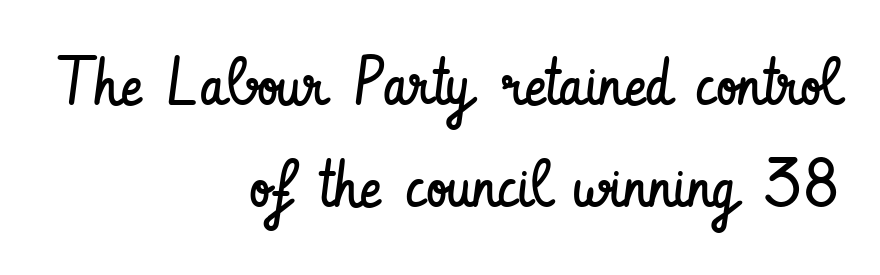
The image shows 66 px regular-weight, condensed sans-serif type, upright; set right-aligned, normal line spacing (1.55x), normal letter spacing, not underlined; low stroke contrast and a small x-height.
